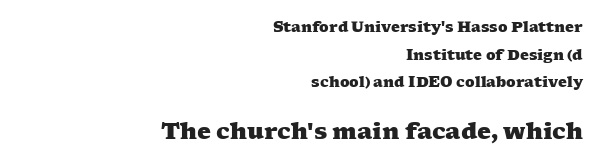
{"bold": "yes", "underline": "no", "align": "right", "line_spacing": "loose", "line_spacing_ratio": 1.98, "letter_spacing": "normal", "letter_spacing_em": 0.0, "larger_block": "second", "size_ratio": 1.57, "glyph_px": 22}
